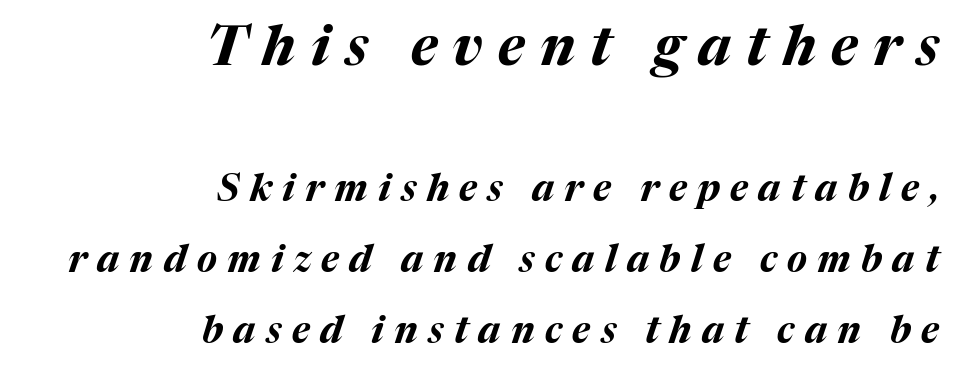
Is the letter spacing exaggerated? Yes — the characters are pushed far apart. Here the designer chose a conventional face with non-uniform glyph widths. Typesetter's note — upper block bumped up in size, lower block left smaller. In CSS terms this would be text-align: right. The rendering applies a slant to the glyphs. Rule under the text: the space is simply empty.
